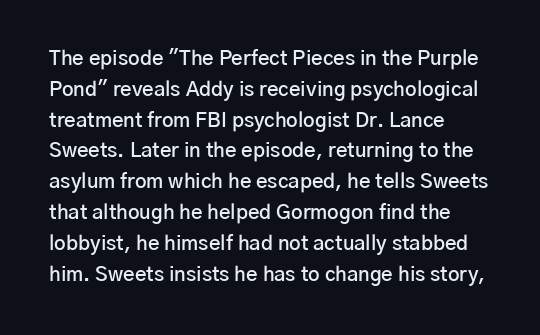
Q: Is the text bold? A: Semi-bold.
Q: Is the text italic (slanted)? A: No, it is upright.
Q: Is the text underlined? A: No.
Q: How is the paragraph aligned? A: Left-aligned.
Q: Is the spacing between letters normal or unusually wide? A: Normal.
Q: Is the spacing between lines tight, normal or loose? A: Normal.
